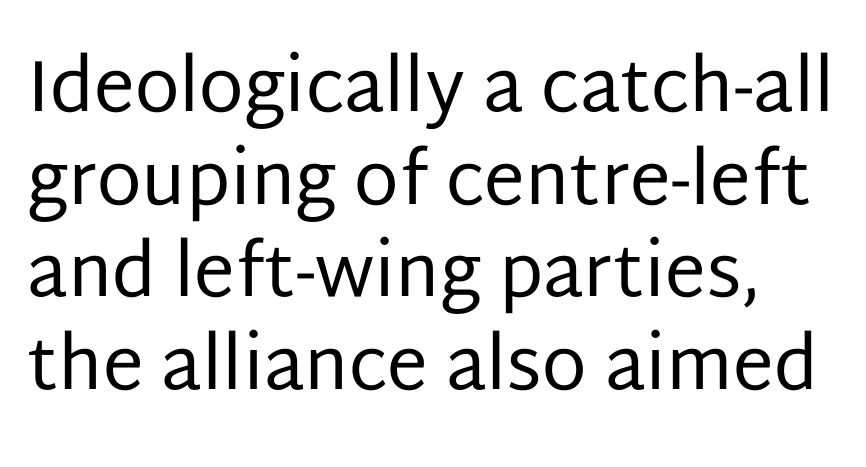
Q: Is the text bold? A: No.
Q: Is the text italic (slanted)? A: No, it is upright.
Q: Is the typeface a serif or a sans-serif typeface? A: Sans-serif.
Q: Is the text underlined? A: No.
Q: Is the spacing between letters normal or unusually wide? A: Normal.
Q: Is the spacing between lines tight, normal or loose? A: Normal.
Q: Width (condensed, normal, or wide)? A: Normal.
Q: Stroke contrast? A: Low.
Q: x-height? A: Large.
Q: Monospaced? A: No.
